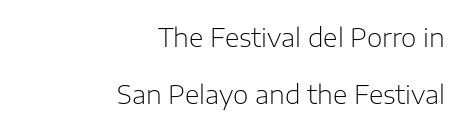
No heavy texture on the line: the type isn't bold. Look at the tracking — it's just the regular setting, nothing added. Nobody drew a line under any word here. Widely set lines give the paragraph a tall, airy silhouette. Compared with a flush-left layout, this one pins lines to the opposite, right side. A roman cut, with each character standing at attention.
